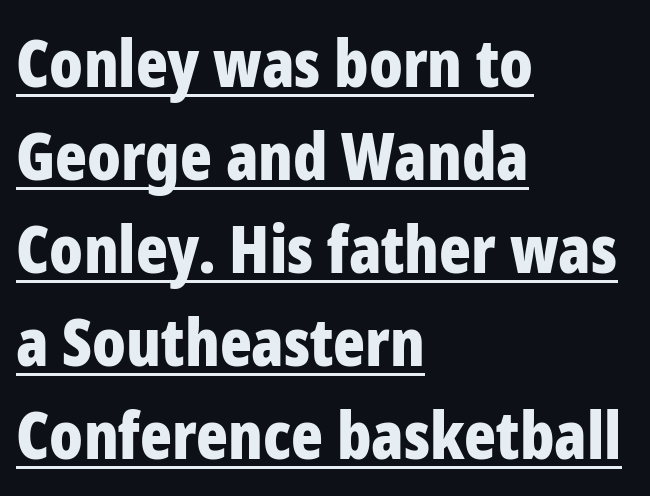
The image shows 66 px bold, condensed sans-serif type, upright; set left-aligned, normal line spacing (1.41x), normal letter spacing, underlined; low stroke contrast and a medium x-height.
